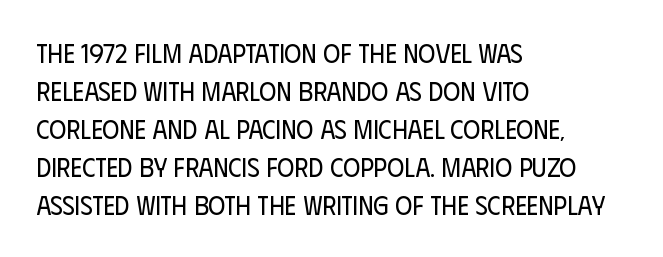
Visually the block forms a straight wall on the left and a jagged coastline on the right. Caption: standard tracking, unaltered. The type sits square on the baseline with zero lean. Weight: not bold — regular or lighter.
